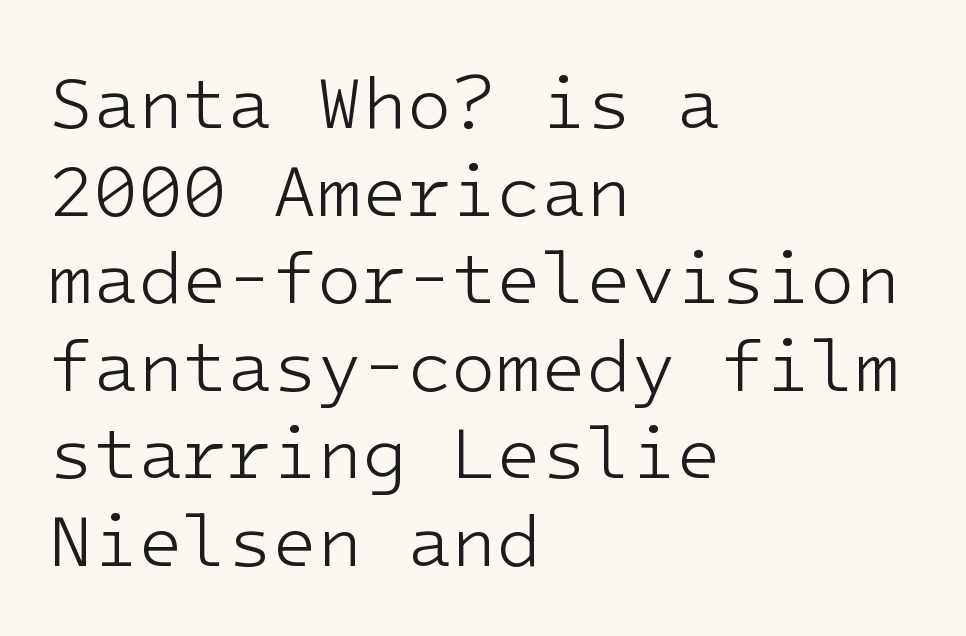
Q: Is the text bold? A: No.
Q: Is the text italic (slanted)? A: No, it is upright.
Q: Is the typeface a serif or a sans-serif typeface? A: Sans-serif.
Q: Is the text underlined? A: No.
Q: How is the paragraph aligned? A: Left-aligned.
Q: Is the spacing between letters normal or unusually wide? A: Normal.
Q: Width (condensed, normal, or wide)? A: Normal.
Q: Stroke contrast? A: Low.
Q: x-height? A: Medium.
Q: Monospaced? A: Yes.
